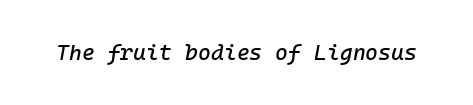
Compared with ordinary roman type, these characters are visibly tilted. Honestly, there is no underline to notice here at all. Caption: standard tracking, unaltered.
